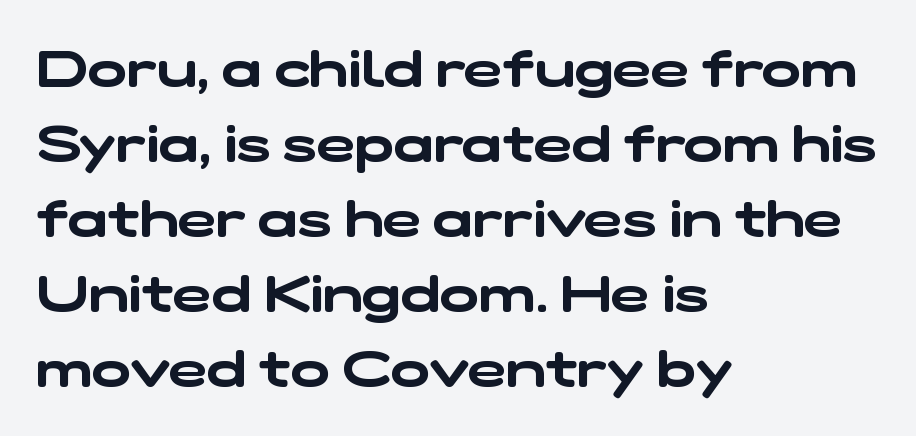
The image shows 52 px wide sans-serif type; set left-aligned, normal line spacing (1.44x), normal letter spacing, not underlined; low stroke contrast and a medium x-height.
